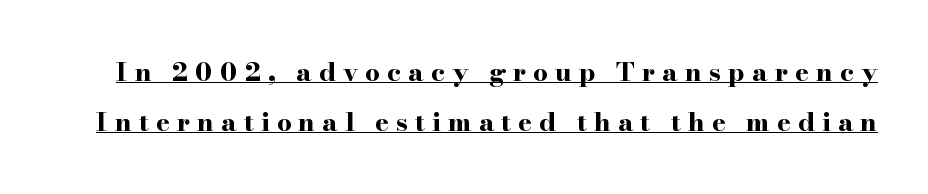
Q: Is the text bold? A: Yes.
Q: Is the text italic (slanted)? A: No, it is upright.
Q: Is the text underlined? A: Yes.
Q: Is the spacing between letters normal or unusually wide? A: Unusually wide.
Q: Is the spacing between lines tight, normal or loose? A: Loose.
